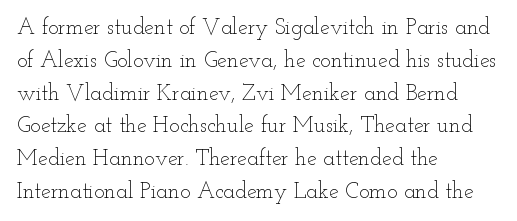
Q: Is the text bold? A: No.
Q: Is the text italic (slanted)? A: No, it is upright.
Q: Is the text underlined? A: No.
Q: How is the paragraph aligned? A: Left-aligned.
Q: Is the spacing between letters normal or unusually wide? A: Normal.
Q: Is the spacing between lines tight, normal or loose? A: Normal.
